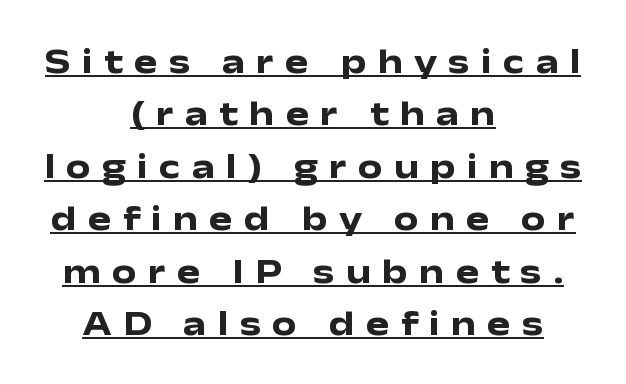
{"serif": "no", "italic": "no", "bold": "yes", "weight": "heavy", "width": "wide", "stroke_contrast": "low", "x_height": "medium", "monospaced": "no", "underline": "yes", "align": "center", "line_spacing": "normal", "line_spacing_ratio": 1.5, "letter_spacing": "wide", "letter_spacing_em": 0.32, "glyph_px": 35}
